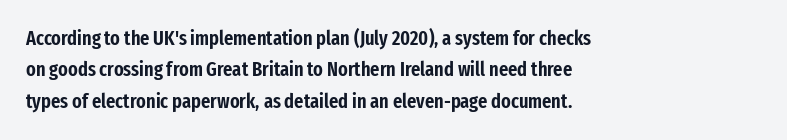
The image shows 20 px text type, upright; set left-aligned, normal line spacing (1.57x), normal letter spacing, not underlined.
